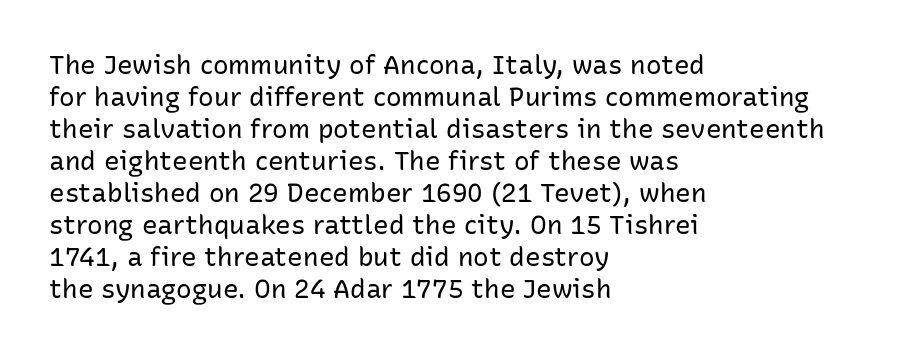
The image shows 26 px text type, upright; set left-aligned, line spacing 1.23x, normal letter spacing, not underlined.
